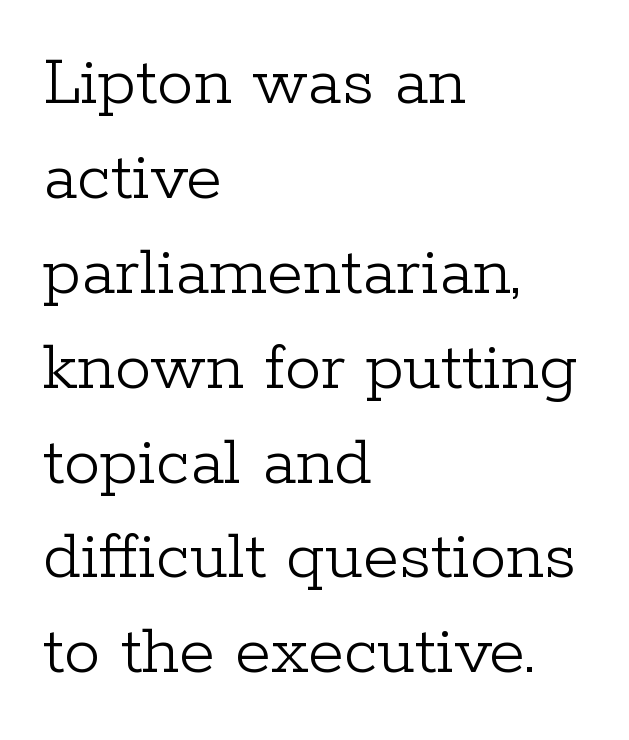
{"serif": "yes", "italic": "no", "bold": "no", "weight": "light", "width": "normal", "stroke_contrast": "low", "x_height": "medium", "monospaced": "no", "underline": "no", "align": "left", "line_spacing": "normal", "line_spacing_ratio": 1.3, "letter_spacing": "normal", "letter_spacing_em": 0.0, "glyph_px": 73}
